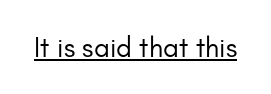
{"serif": "no", "italic": "no", "bold": "no", "weight": "regular", "width": "normal", "stroke_contrast": "low", "x_height": "small", "monospaced": "no", "underline": "yes", "letter_spacing": "normal", "letter_spacing_em": 0.0, "glyph_px": 28}
